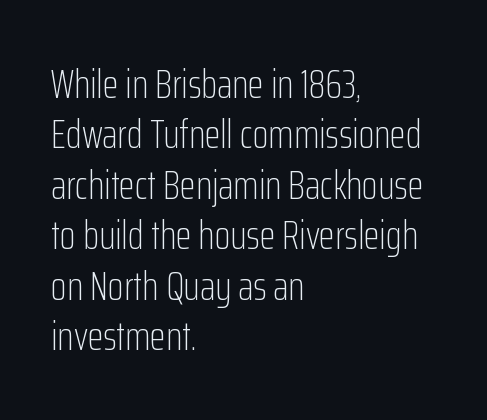
The image shows 41 px light, condensed sans-serif type, upright; set left-aligned, line spacing 1.23x, normal letter spacing, not underlined; low stroke contrast and a medium x-height.
